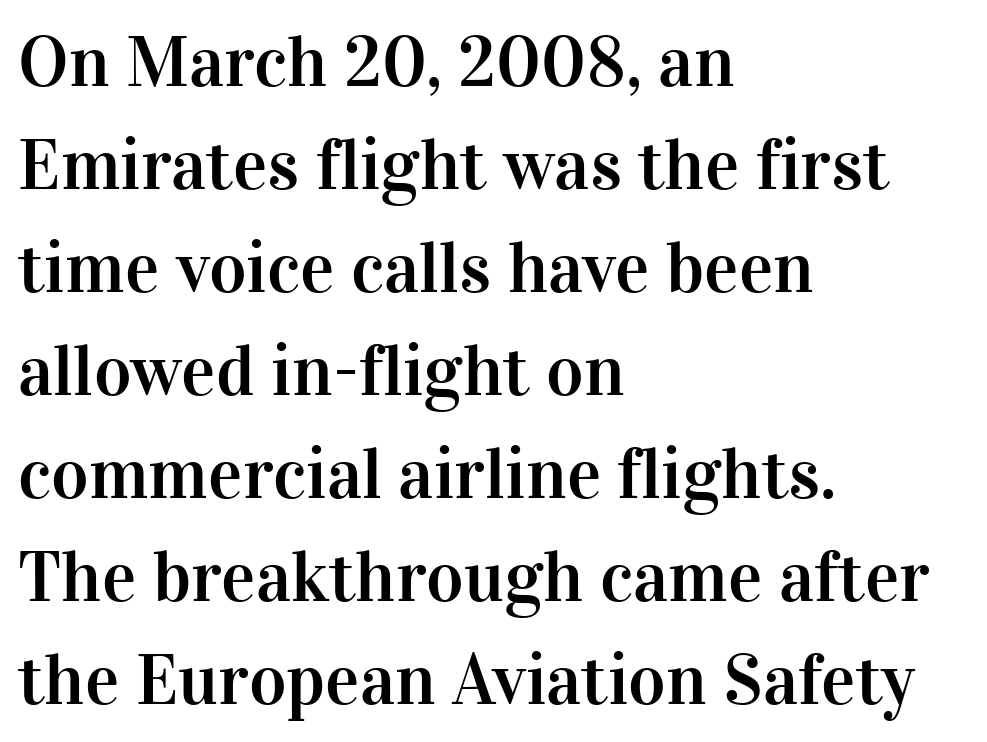
{"serif": "yes", "italic": "no", "width": "normal", "stroke_contrast": "high", "x_height": "medium", "monospaced": "no", "underline": "no", "align": "left", "line_spacing": "normal", "line_spacing_ratio": 1.43, "letter_spacing": "normal", "letter_spacing_em": 0.0, "glyph_px": 72}
